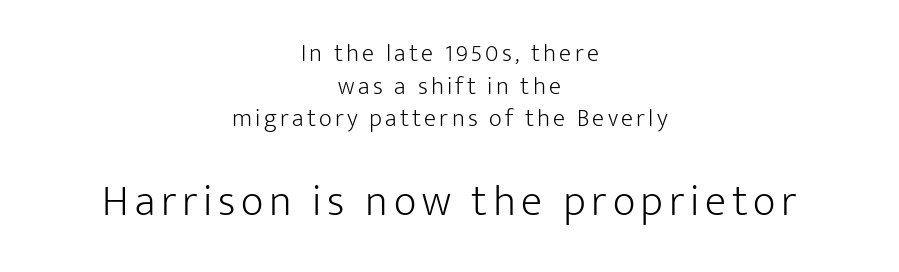
The text was rendered using a sans face with plain stroke endings. Ascenders rise straight up at ninety degrees. Each letter keeps its own natural width here, so spacing adapts to shape. Words float on clear page, feet unadorned. Summary of vertical rhythm: regular, with standard interline spacing.
